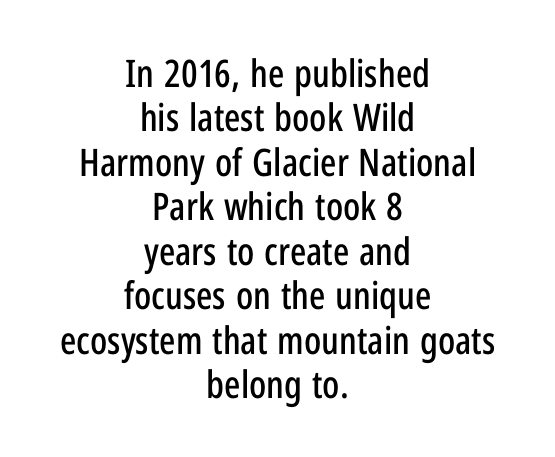
Proportional: the letters do not fall into vertical columns. In terms of posture, this sample is upright. The rag falls on both sides of this text block equally. Standard letterfit; no display-style spreading of the glyphs. The rendering shows plain stroke endings on the letterforms — a sans-serif design.
